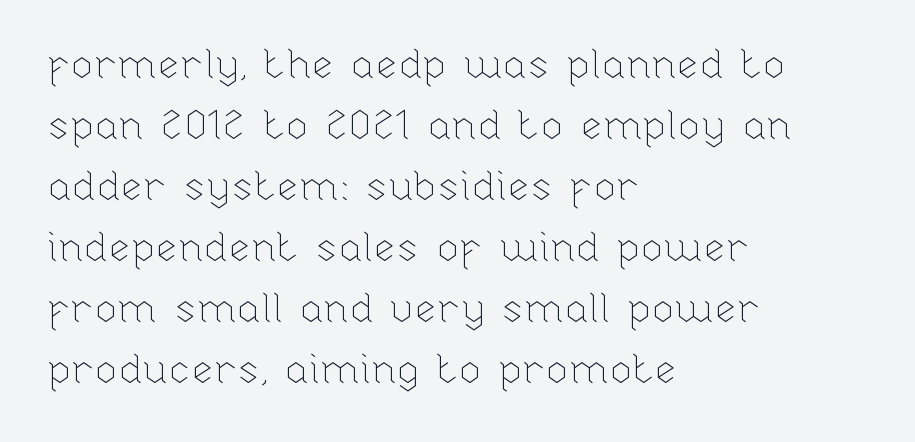
The image shows 41 px thin type, upright; set left-aligned, normal line spacing (1.49x), normal letter spacing, not underlined; low stroke contrast and a medium x-height.
